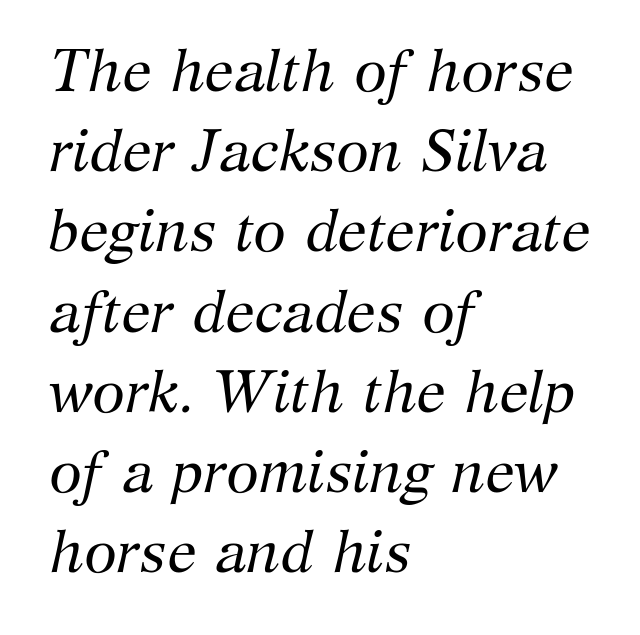
{"serif": "yes", "italic": "yes", "lean": "right", "slant_degrees": 12, "bold": "no", "weight": "regular", "width": "normal", "stroke_contrast": "medium", "x_height": "medium", "monospaced": "no", "underline": "no", "align": "left", "line_spacing": "normal", "line_spacing_ratio": 1.36, "letter_spacing": "normal", "letter_spacing_em": 0.0, "glyph_px": 59}
